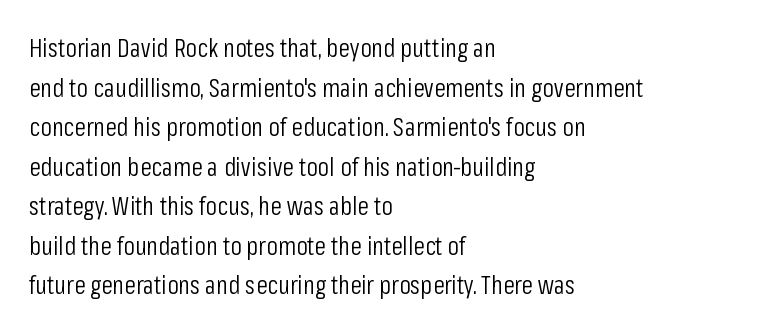
Q: Is the text bold? A: No.
Q: Is the text italic (slanted)? A: No, it is upright.
Q: Is the text underlined? A: No.
Q: How is the paragraph aligned? A: Left-aligned.
Q: Is the spacing between letters normal or unusually wide? A: Normal.
Q: Is the spacing between lines tight, normal or loose? A: Normal.
